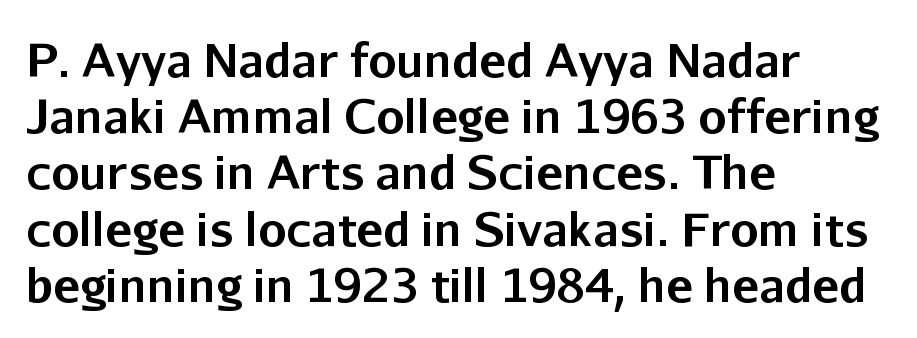
Q: Is the text bold? A: Yes.
Q: Is the text italic (slanted)? A: No, it is upright.
Q: Is the typeface a serif or a sans-serif typeface? A: Sans-serif.
Q: Is the text underlined? A: No.
Q: How is the paragraph aligned? A: Left-aligned.
Q: Is the spacing between letters normal or unusually wide? A: Normal.
Q: Is the spacing between lines tight, normal or loose? A: Normal.
Q: Width (condensed, normal, or wide)? A: Normal.
Q: Stroke contrast? A: Low.
Q: x-height? A: Medium.
Q: Monospaced? A: No.
